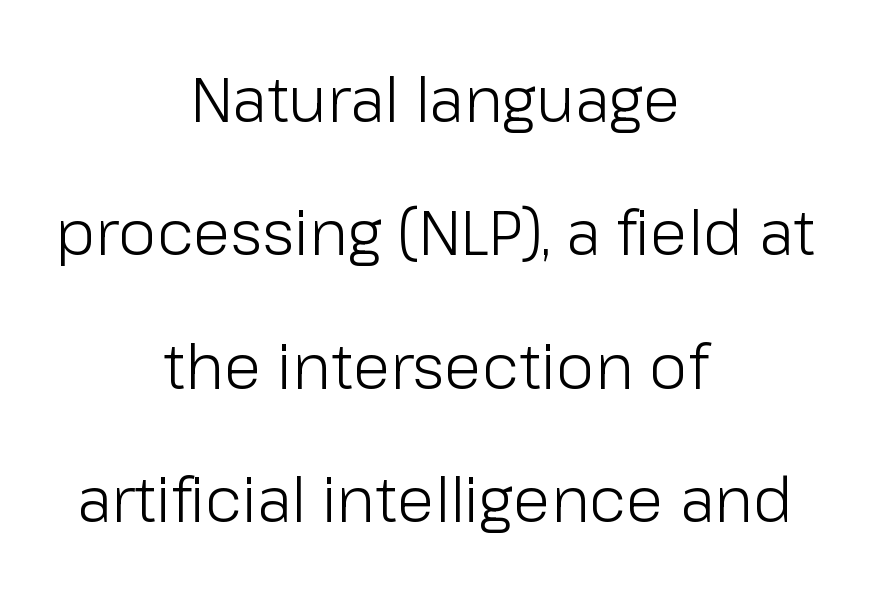
These lines keep a tight, regular rhythm from letter to letter. Leading: increased. Check the space under the baseline: it is left empty. Do the characters align in a grid? No, the font is proportional. The typeface chosen for these lines omits serifs. The font's upright variant was chosen for this text.
